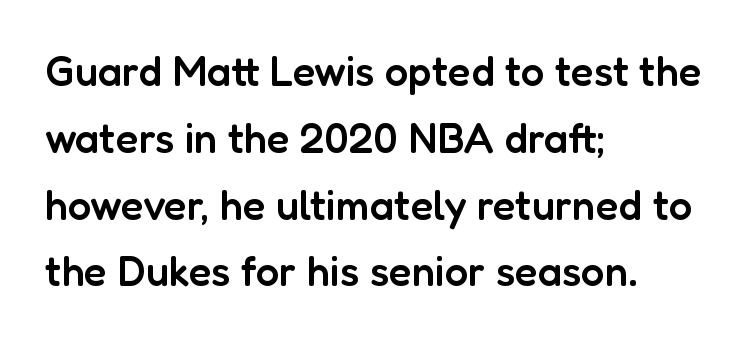
{"serif": "no", "italic": "no", "bold": "semi", "weight": "semibold", "width": "normal", "stroke_contrast": "low", "x_height": "medium", "monospaced": "no", "underline": "no", "align": "left", "line_spacing": "normal", "line_spacing_ratio": 1.59, "letter_spacing": "normal", "letter_spacing_em": 0.0, "glyph_px": 42}
